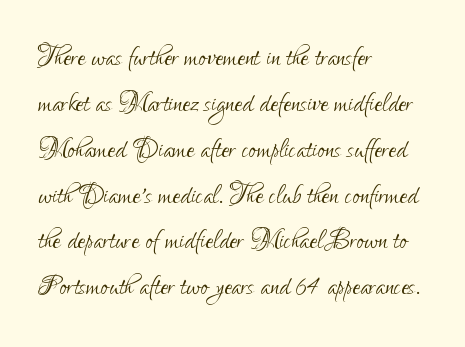
{"serif": "no", "bold": "no", "weight": "light", "width": "condensed", "stroke_contrast": "low", "x_height": "small", "monospaced": "no", "underline": "no", "align": "left", "line_spacing": "normal", "line_spacing_ratio": 1.31, "letter_spacing": "normal", "letter_spacing_em": 0.0, "glyph_px": 35}
